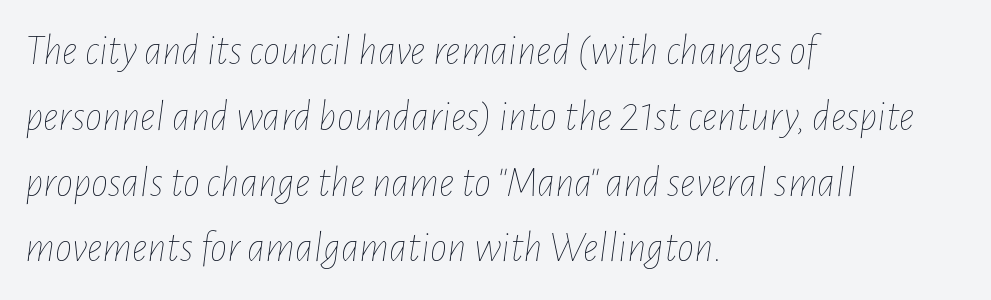
The image shows 43 px thin, condensed type, italic (leaning right); set left-aligned, normal line spacing (1.53x), normal letter spacing, not underlined; low stroke contrast and a medium x-height.
